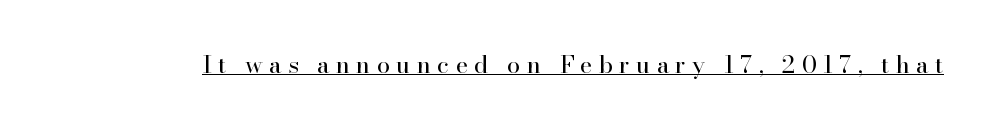
The image shows 24 px text type, upright; set unusually wide letter spacing (+0.26 em), underlined.
